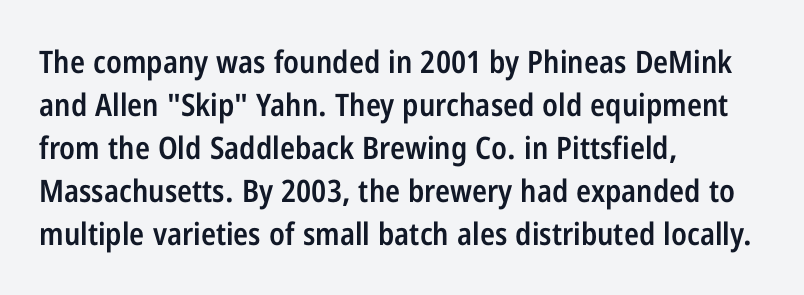
The image shows 31 px semibold, condensed sans-serif type, upright; set left-aligned, normal line spacing (1.39x), normal letter spacing, not underlined; low stroke contrast and a medium x-height.
